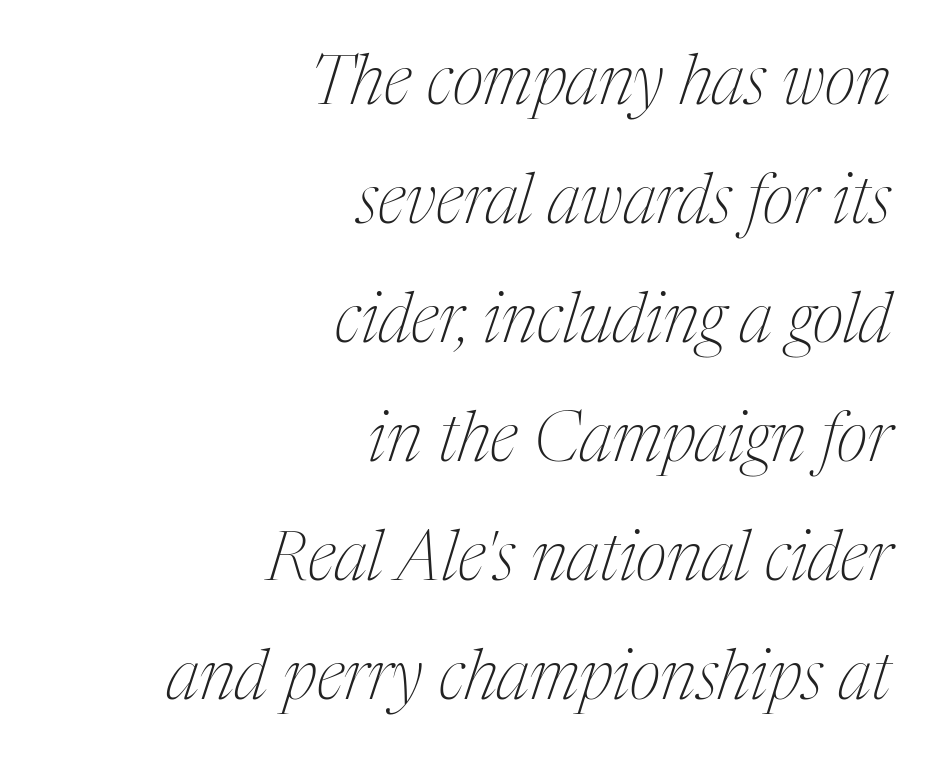
The image shows 68 px thin, condensed serif type, italic (leaning right); set right-aligned, line spacing 1.75x, normal letter spacing, not underlined; medium stroke contrast and a medium x-height.
